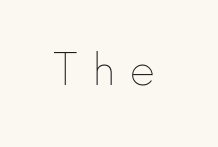
Style check: upright. Is this a fixed-width face? No — the glyphs have proportional, varying widths. Beneath every word, the page is bare. Is the letter spacing exaggerated? Yes — the characters are pushed far apart. This reads as an unemphasized weight, regular at the heaviest.
